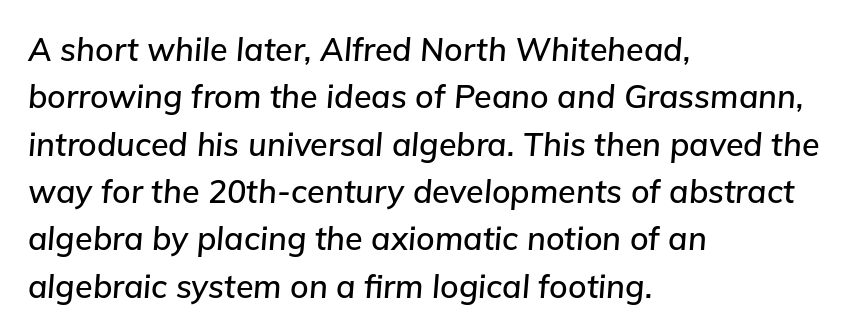
Q: Is the text italic (slanted)? A: Yes, it leans right by about 5 degrees.
Q: Is the text underlined? A: No.
Q: How is the paragraph aligned? A: Left-aligned.
Q: Is the spacing between letters normal or unusually wide? A: Normal.
Q: Is the spacing between lines tight, normal or loose? A: Normal.
Q: Width (condensed, normal, or wide)? A: Normal.
Q: Stroke contrast? A: Low.
Q: x-height? A: Medium.
Q: Monospaced? A: No.
